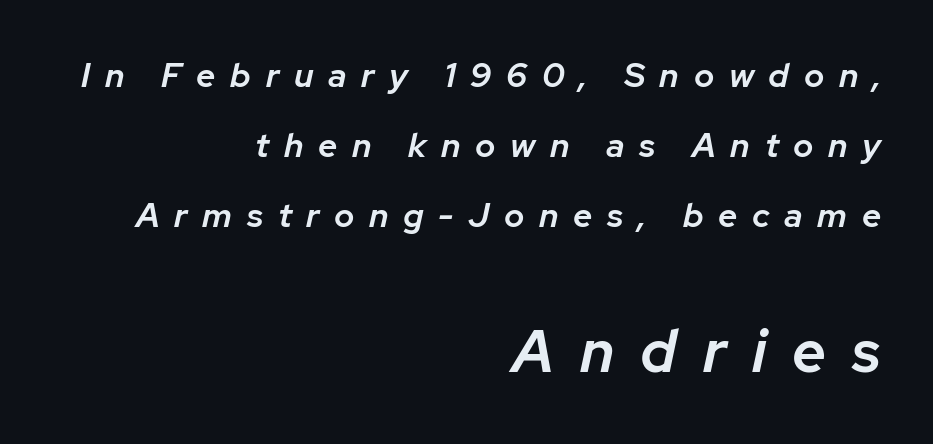
The sample has been set in demibold, a notch under bold. The lines are quadded right. How are the letters spaced? Widely, with obvious added tracking. Underline: absent. If you measured baseline to baseline, you'd find a long distance. This sample uses an oblique cut, with every glyph tilted off the vertical.
